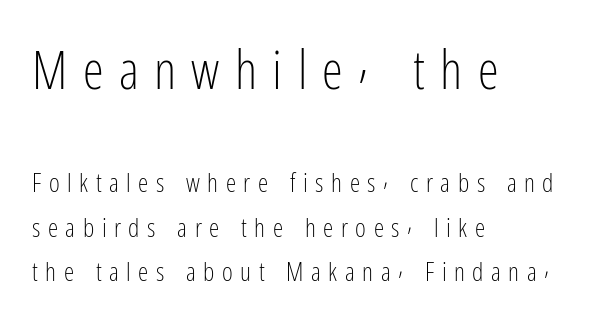
Short and long lines alike share a common starting point at left. Serifs: no, the terminals of the letterforms are clean. Stems and bowls with no extra thickness — not bold. Loose tracking; the words dissolve into strings of separated letters.
